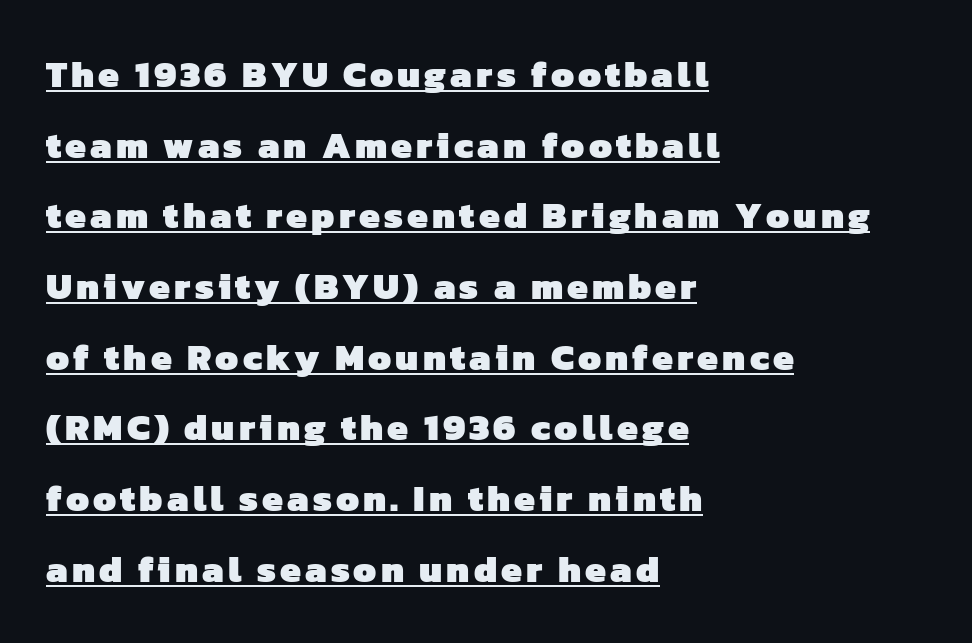
The block of text is sparse from top to bottom, with ample space between rows. Has an underline been added? It has. Character widths vary here, with narrow letters taking less room than wide ones. A typesetter would label this face a sans. This rendering uses left alignment, leaving the right contour irregular.
